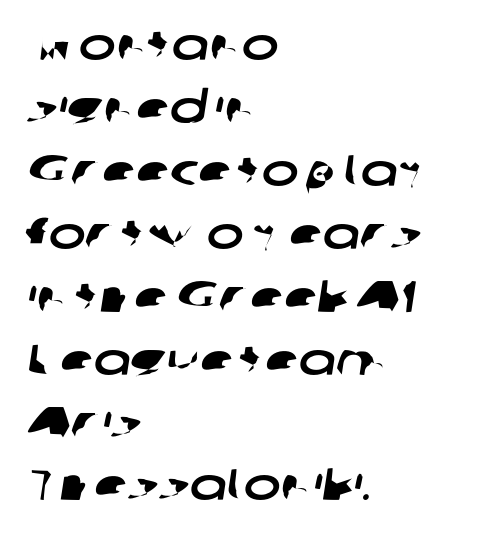
The image shows 44 px wide sans-serif type; set left-aligned, normal line spacing (1.43x), normal letter spacing, not underlined; low stroke contrast and a medium x-height.
